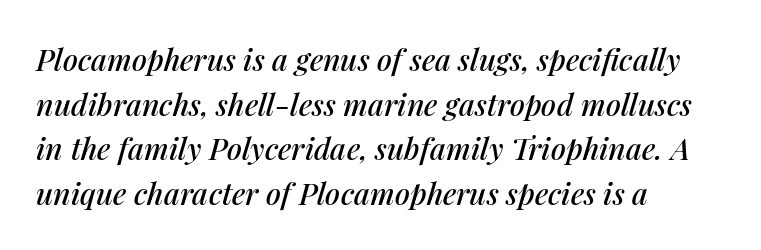
Compared with typical paragraphs, the rows here are spaced about the same. The rendering applies a slant to the glyphs. This rendering features lettering with no underline. The face used here is proportionally spaced, like ordinary book or web type. Which margin do the lines hug? The left one — the right edge is uneven. In terms of letterspacing, this is plain default setting.
